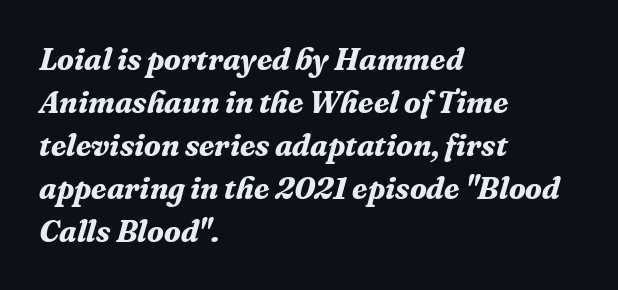
The image shows 31 px bold serif type, italic (leaning right); set left-aligned, normal line spacing (1.39x), normal letter spacing, not underlined; medium stroke contrast and a medium x-height.
